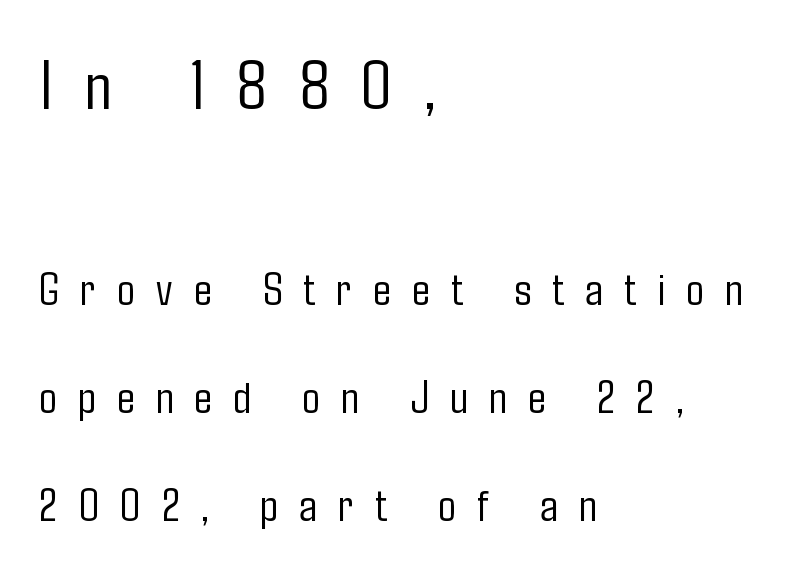
Q: Is the text bold? A: No.
Q: Is the text italic (slanted)? A: No, it is upright.
Q: Is the typeface a serif or a sans-serif typeface? A: Sans-serif.
Q: Is the text underlined? A: No.
Q: How is the paragraph aligned? A: Left-aligned.
Q: Is the spacing between letters normal or unusually wide? A: Unusually wide.
Q: Is the spacing between lines tight, normal or loose? A: Loose.
Q: Which block of text is set in a larger size, the first (top) or the second (bottom)? A: The first (top) one.
Q: Width (condensed, normal, or wide)? A: Condensed.
Q: Stroke contrast? A: Low.
Q: x-height? A: Medium.
Q: Monospaced? A: No.
